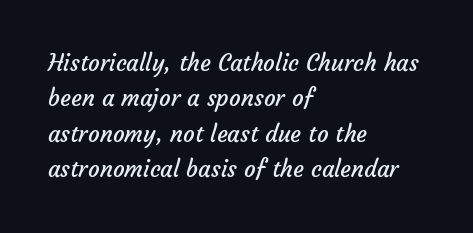
Q: Is the text bold? A: No.
Q: Is the text underlined? A: No.
Q: How is the paragraph aligned? A: Left-aligned.
Q: Is the spacing between letters normal or unusually wide? A: Normal.
Q: Is the spacing between lines tight, normal or loose? A: Normal.
